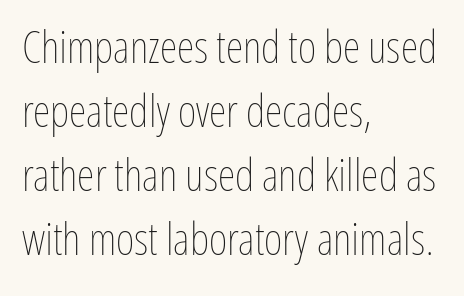
Quick note: interline space is typical. Vertical strokes here are truly vertical. Glyph-to-glyph distance matches everyday printed text. Each letter keeps its own natural width here, so spacing adapts to shape. A quiet, ordinary-to-light weight characterises the typeface.
